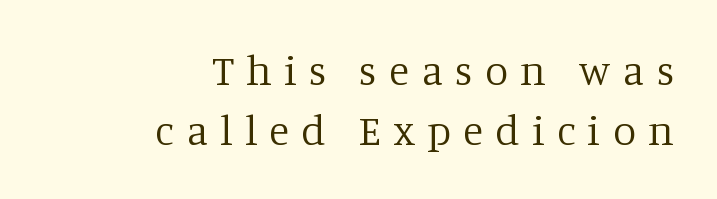
{"serif": "yes", "italic": "no", "bold": "no", "weight": "regular", "width": "normal", "stroke_contrast": "low", "x_height": "large", "monospaced": "no", "underline": "no", "align": "right", "line_spacing": "normal", "line_spacing_ratio": 1.43, "letter_spacing": "wide", "letter_spacing_em": 0.29, "glyph_px": 42}
